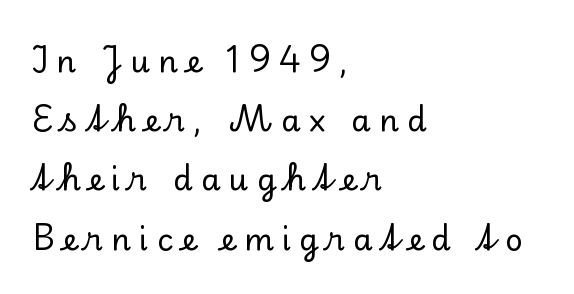
Character widths vary here, with narrow letters taking less room than wide ones. Rule under the text: the space is simply empty. The letters are spread apart with noticeably loose tracking. Italic: no, the glyphs are upright roman.
